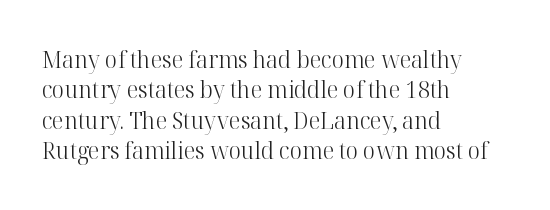
{"italic": "no", "bold": "no", "underline": "no", "align": "left", "line_spacing": "normal", "line_spacing_ratio": 1.27, "letter_spacing": "normal", "letter_spacing_em": 0.0, "glyph_px": 24}
